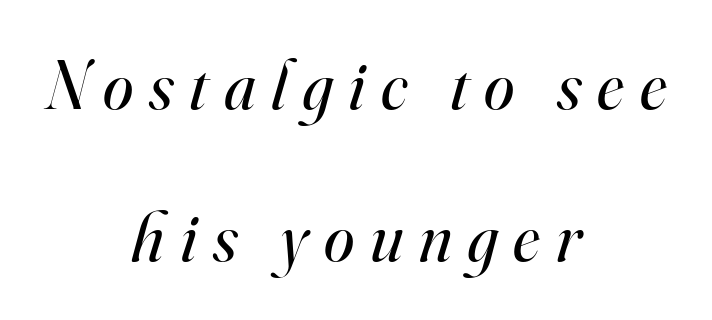
{"serif": "yes", "italic": "yes", "lean": "right", "slant_degrees": 16, "bold": "no", "weight": "regular", "width": "normal", "stroke_contrast": "high", "x_height": "small", "monospaced": "no", "underline": "no", "align": "center", "line_spacing": "loose", "line_spacing_ratio": 2.2, "letter_spacing": "wide", "letter_spacing_em": 0.23, "glyph_px": 69}
